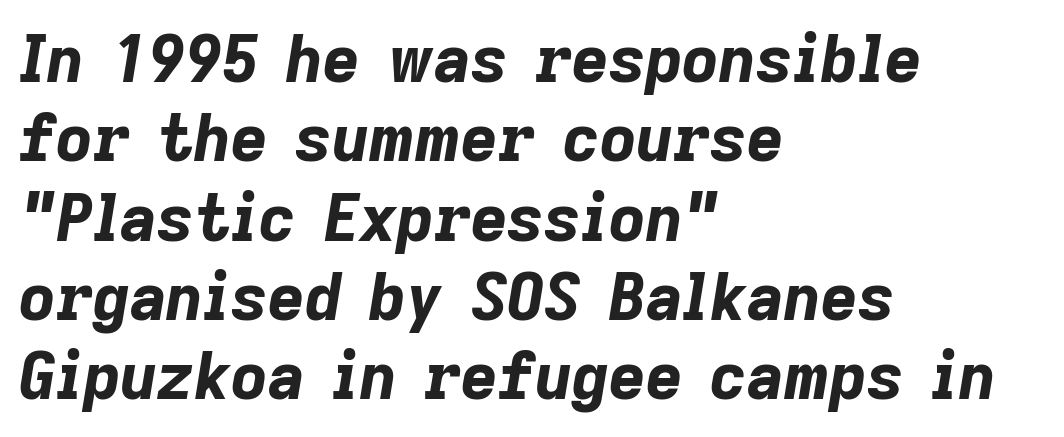
If you drew a line through each stem, it would be angled. Students, this is bold: see how much ink each stroke carries. Standard letterfit; no display-style spreading of the glyphs. A student would call this left alignment; a typographer would say flush left, rag right.
